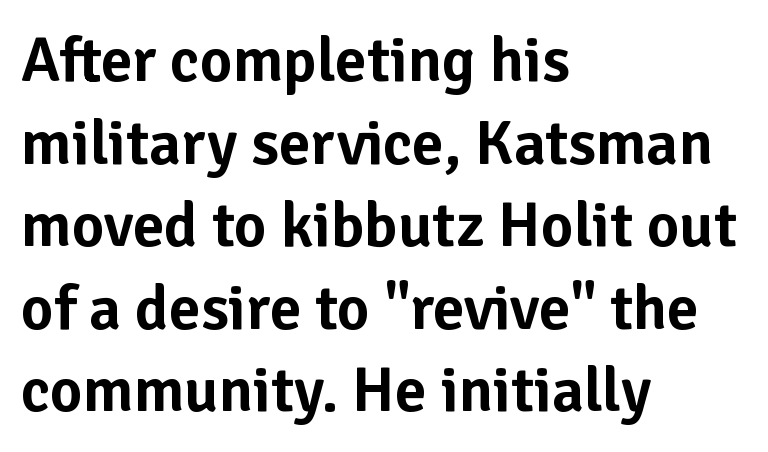
Is there any slant? The stems are plumb. In terms of leading, this rendering sits right in the middle. Note the varied advance widths — an 'i' is clearly narrower than an 'm'. No extra tracking has been applied to these lines. Letterform terminals end flat and unadorned throughout the passage.
